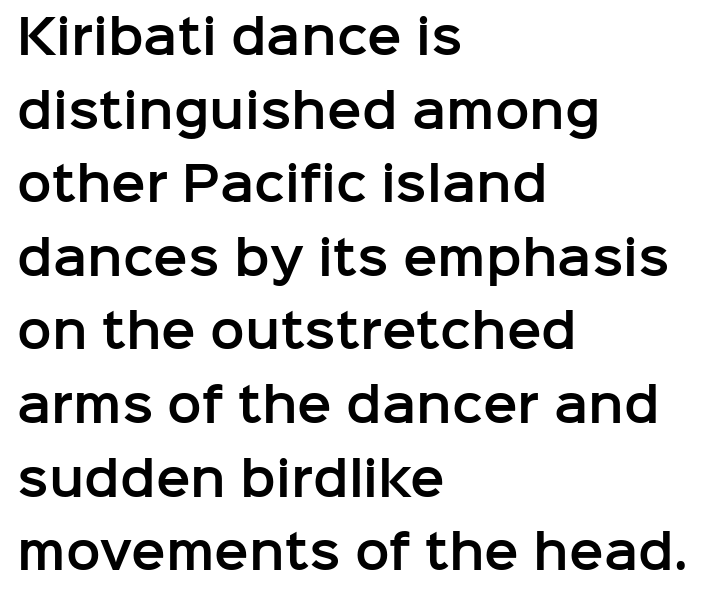
Q: Is the text italic (slanted)? A: No, it is upright.
Q: Is the typeface a serif or a sans-serif typeface? A: Sans-serif.
Q: Is the text underlined? A: No.
Q: How is the paragraph aligned? A: Left-aligned.
Q: Is the spacing between letters normal or unusually wide? A: Normal.
Q: Is the spacing between lines tight, normal or loose? A: Normal.
Q: Width (condensed, normal, or wide)? A: Normal.
Q: Stroke contrast? A: Low.
Q: x-height? A: Medium.
Q: Monospaced? A: No.
